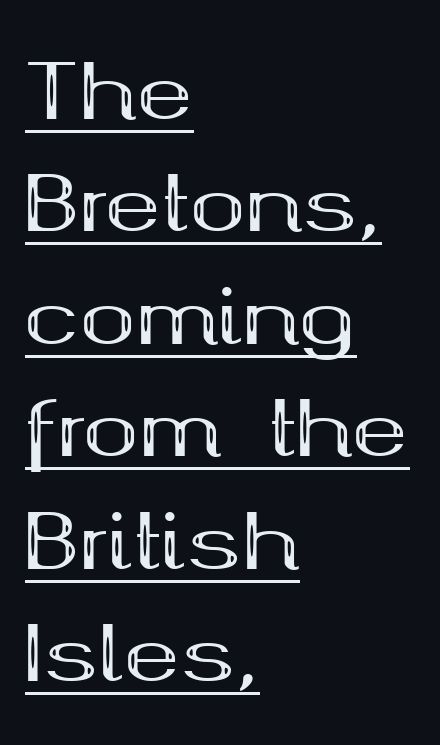
In terms of weight, the rendering is a true, heavy bold. How are the letters spaced? Ordinarily, with no added tracking. Quick note: interline space is typical. A typesetter would call this proportional, since set widths differ per character.
